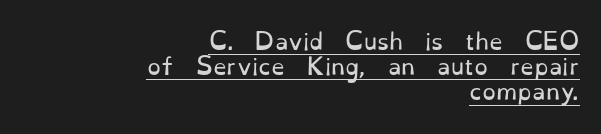
The designer dialed line spacing down below the default. Characters follow at the spacing the type designer built in. This is not heavy type; no bold has been used. Notice how the stems are strictly vertical — no italics here.
